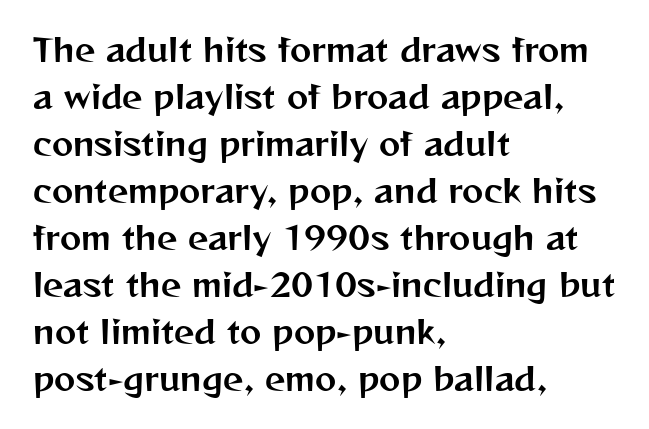
{"serif": "no", "italic": "no", "width": "normal", "stroke_contrast": "medium", "x_height": "medium", "monospaced": "no", "underline": "no", "align": "left", "line_spacing": "normal", "line_spacing_ratio": 1.47, "letter_spacing": "normal", "letter_spacing_em": 0.0, "glyph_px": 32}
